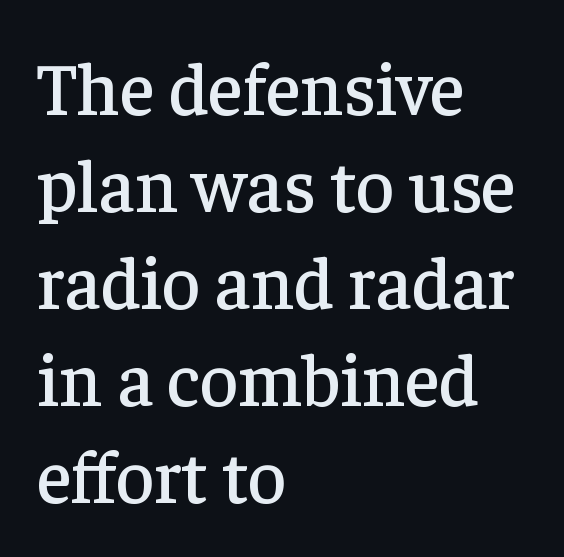
The image shows 74 px serif type, upright; set left-aligned, normal line spacing (1.31x), normal letter spacing, not underlined; low stroke contrast and a medium x-height.
